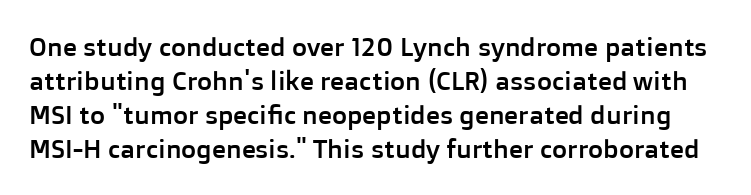
{"italic": "no", "underline": "no", "line_spacing": "normal", "line_spacing_ratio": 1.31, "letter_spacing": "normal", "letter_spacing_em": 0.0, "glyph_px": 26}
